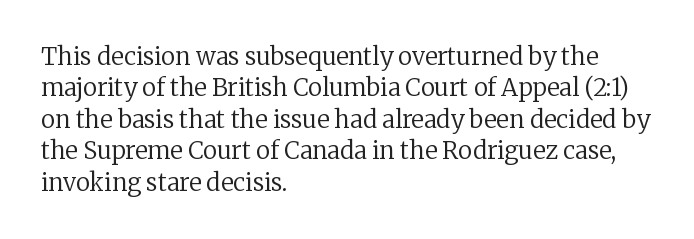
Q: Is the text bold? A: No.
Q: Is the text italic (slanted)? A: No, it is upright.
Q: Is the text underlined? A: No.
Q: How is the paragraph aligned? A: Left-aligned.
Q: Is the spacing between letters normal or unusually wide? A: Normal.
Q: Is the spacing between lines tight, normal or loose? A: Normal.
